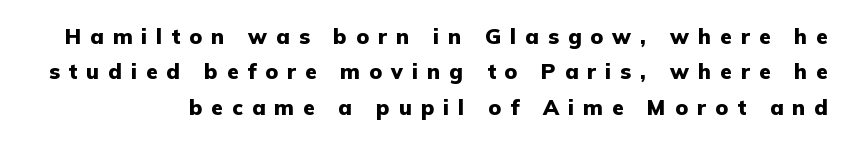
Q: Is the text bold? A: Yes.
Q: Is the text italic (slanted)? A: No, it is upright.
Q: Is the text underlined? A: No.
Q: Is the spacing between letters normal or unusually wide? A: Unusually wide.
Q: Is the spacing between lines tight, normal or loose? A: Normal.
